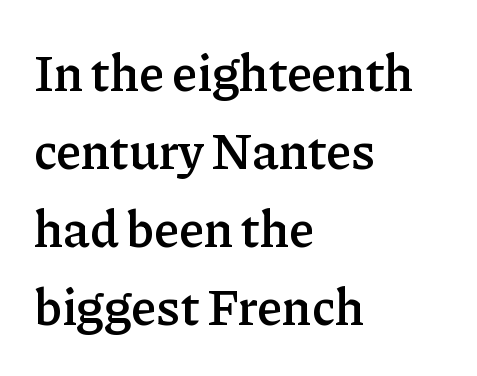
The image shows 51 px semibold serif type, upright; set left-aligned, normal line spacing (1.53x), normal letter spacing, not underlined; low stroke contrast and a medium x-height.
